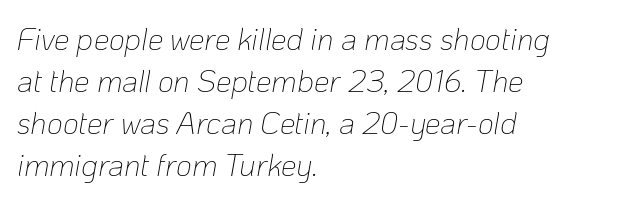
{"italic": "yes", "lean": "right", "slant_degrees": 10, "bold": "no", "weight": "thin", "width": "normal", "stroke_contrast": "low", "x_height": "medium", "monospaced": "no", "underline": "no", "align": "left", "line_spacing": "normal", "line_spacing_ratio": 1.35, "letter_spacing": "normal", "letter_spacing_em": 0.0, "glyph_px": 31}
